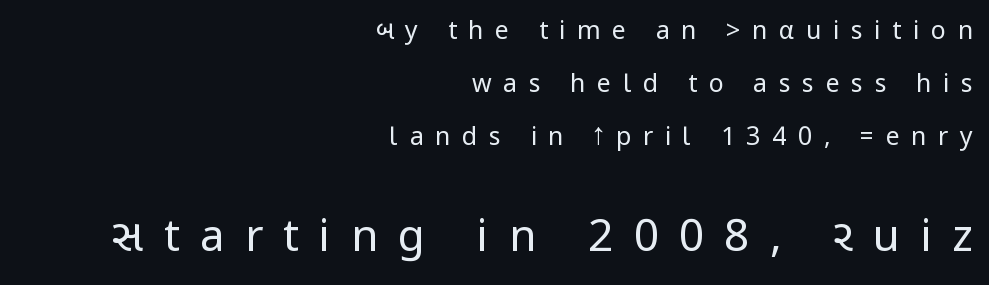
{"serif": "no", "italic": "no", "bold": "no", "weight": "regular", "width": "condensed", "stroke_contrast": "low", "underline": "no", "align": "right", "line_spacing": "loose", "line_spacing_ratio": 2.13, "letter_spacing": "wide", "letter_spacing_em": 0.46, "larger_block": "second", "size_ratio": 1.76, "glyph_px": 44}
